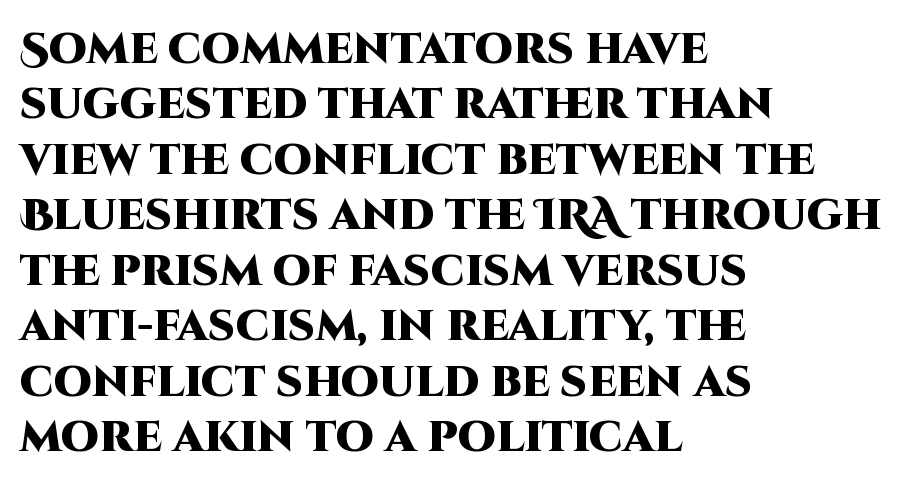
Each letter keeps its own natural width here, so spacing adapts to shape. Italic? Not at all — the glyphs are vertical. The typesetter chose a ragged-right arrangement here. The characters display no serif detailing; their extremities are plain. Leading matches the norm, producing a regular column. Caption: standard tracking, unaltered.
